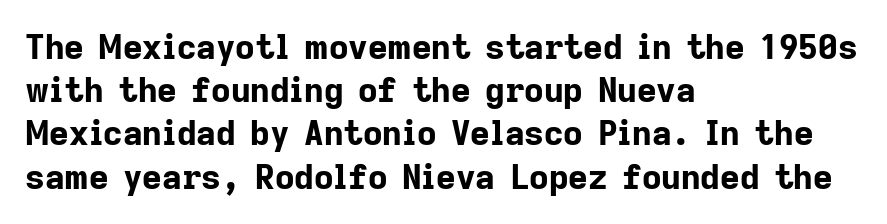
{"serif": "no", "italic": "no", "bold": "yes", "weight": "bold", "width": "normal", "stroke_contrast": "low", "x_height": "medium", "monospaced": "no", "underline": "no", "align": "left", "line_spacing": "normal", "line_spacing_ratio": 1.27, "letter_spacing": "normal", "letter_spacing_em": 0.0, "glyph_px": 34}
